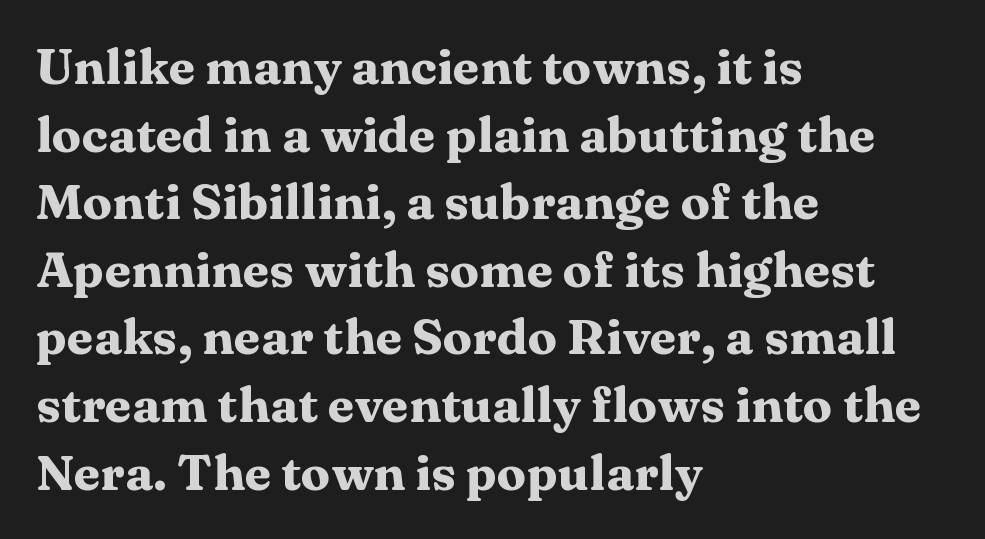
Q: Is the text bold? A: Yes.
Q: Is the text italic (slanted)? A: No, it is upright.
Q: Is the typeface a serif or a sans-serif typeface? A: Serif.
Q: Is the text underlined? A: No.
Q: How is the paragraph aligned? A: Left-aligned.
Q: Is the spacing between letters normal or unusually wide? A: Normal.
Q: Is the spacing between lines tight, normal or loose? A: Normal.
Q: Width (condensed, normal, or wide)? A: Wide.
Q: Stroke contrast? A: Medium.
Q: x-height? A: Medium.
Q: Monospaced? A: No.
